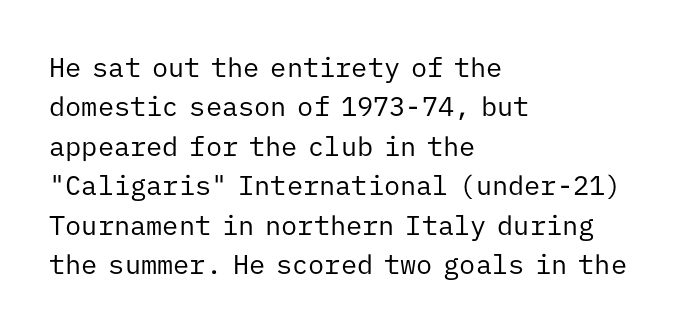
The image shows 27 px text type, upright; set left-aligned, normal line spacing (1.46x), normal letter spacing, not underlined.
